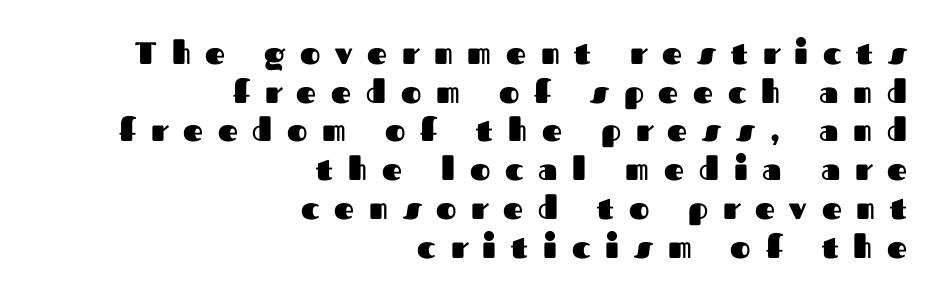
{"serif": "no", "italic": "no", "bold": "yes", "weight": "heavy", "width": "normal", "stroke_contrast": "medium", "x_height": "medium", "monospaced": "no", "underline": "no", "align": "right", "line_spacing": "normal", "line_spacing_ratio": 1.25, "letter_spacing": "wide", "letter_spacing_em": 0.48, "glyph_px": 31}
